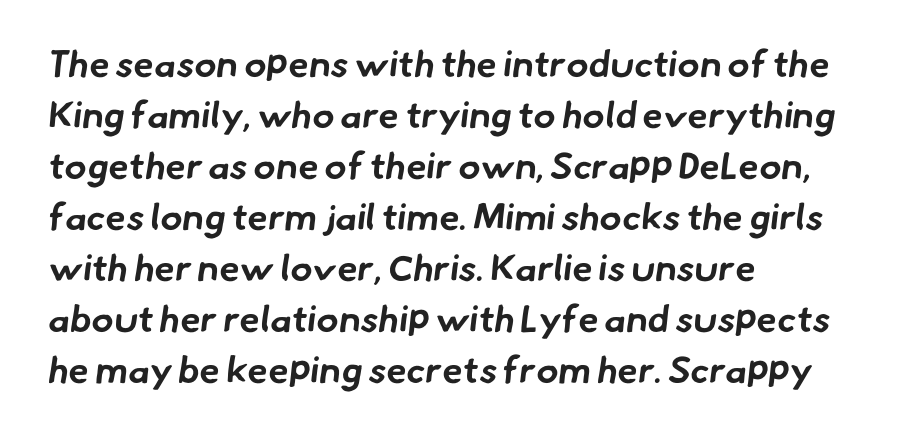
{"serif": "no", "bold": "yes", "weight": "bold", "width": "normal", "stroke_contrast": "low", "x_height": "small", "monospaced": "no", "underline": "no", "align": "left", "line_spacing": "normal", "line_spacing_ratio": 1.38, "letter_spacing": "normal", "letter_spacing_em": 0.0, "glyph_px": 37}
